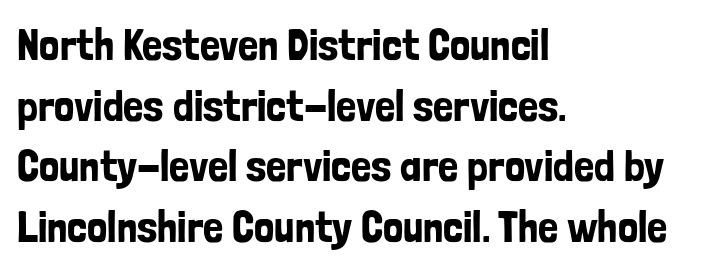
These lines keep a tight, regular rhythm from letter to letter. Observe the absence of serifs on each vertical stroke in this sample. Which margin do the lines hug? The left one — the right edge is uneven. The area under the type is left untouched. The lettering stays uniformly vertical, giving the passage a roman look. Think of a printed novel: that variable character pitch is what you see here.
